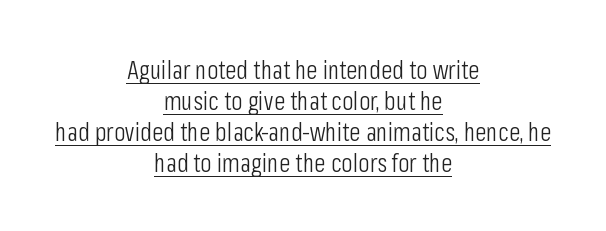
{"italic": "no", "bold": "no", "underline": "yes", "align": "center", "line_spacing_ratio": 1.19, "letter_spacing": "normal", "letter_spacing_em": 0.0, "glyph_px": 26}
